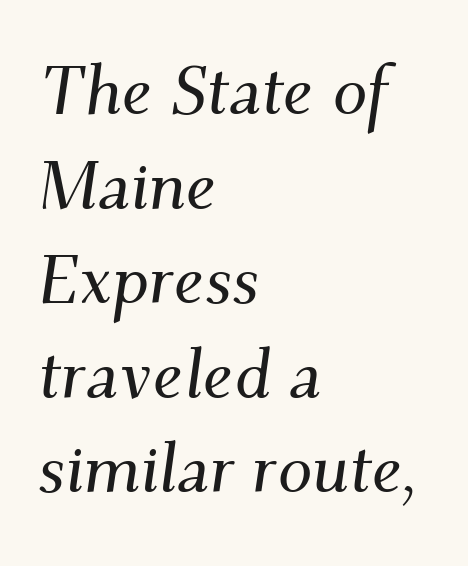
The image shows 69 px serif type, italic (leaning right); set left-aligned, normal line spacing (1.37x), normal letter spacing, not underlined; medium stroke contrast and a small x-height.
